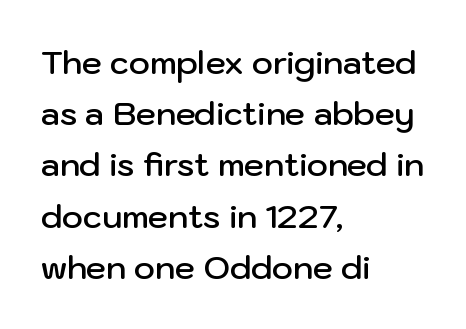
{"serif": "no", "italic": "no", "bold": "semi", "weight": "semibold", "width": "normal", "stroke_contrast": "low", "x_height": "medium", "monospaced": "no", "underline": "no", "align": "left", "line_spacing": "normal", "line_spacing_ratio": 1.6, "letter_spacing": "normal", "letter_spacing_em": 0.0, "glyph_px": 32}
